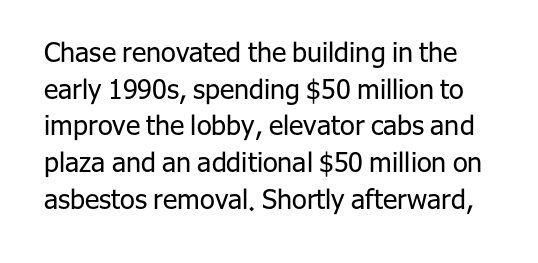
{"italic": "no", "bold": "no", "underline": "no", "line_spacing": "normal", "line_spacing_ratio": 1.36, "letter_spacing": "normal", "letter_spacing_em": 0.0, "glyph_px": 27}
